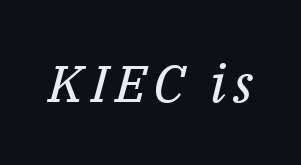
The image shows 52 px regular-weight serif type, italic (leaning right); set not underlined; medium stroke contrast and a medium x-height.
